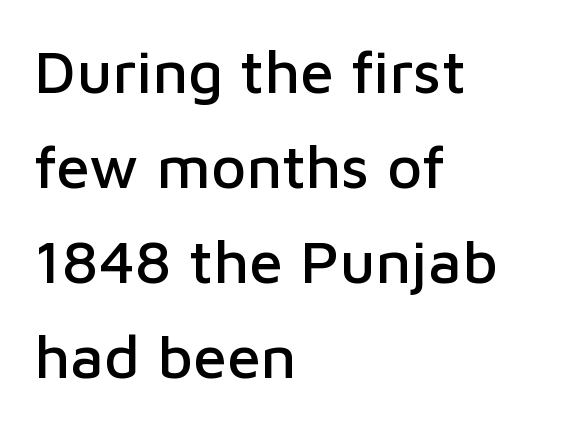
Q: Is the text italic (slanted)? A: No, it is upright.
Q: Is the typeface a serif or a sans-serif typeface? A: Sans-serif.
Q: Is the text underlined? A: No.
Q: How is the paragraph aligned? A: Left-aligned.
Q: Is the spacing between letters normal or unusually wide? A: Normal.
Q: Is the spacing between lines tight, normal or loose? A: Normal.
Q: Width (condensed, normal, or wide)? A: Normal.
Q: Stroke contrast? A: Low.
Q: x-height? A: Medium.
Q: Monospaced? A: No.
